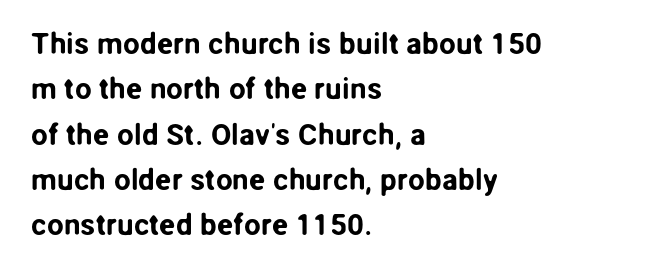
Rows of type keep a routine distance in the vertical direction. The letters stand straight up with perfectly vertical stems. The passage is arranged the way most books set body copy — flush left. A typesetter would call this proportional, since set widths differ per character. A typesetter would call this zero additional tracking.
